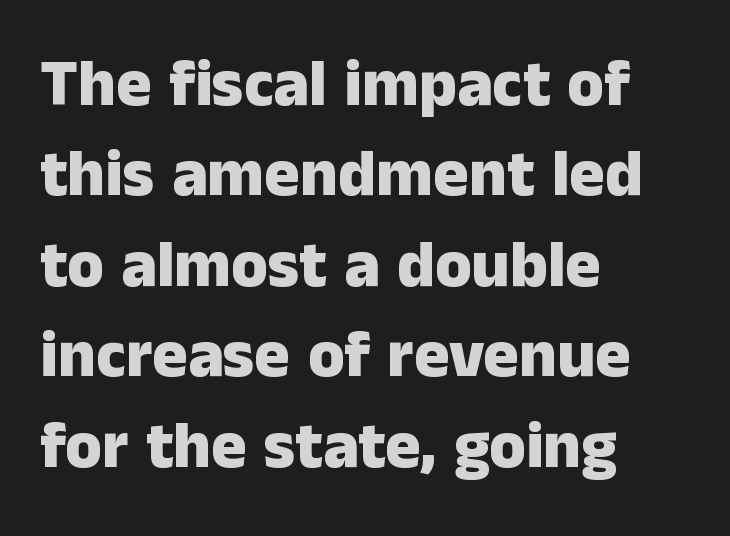
The image shows 66 px heavy sans-serif type, upright; set left-aligned, normal line spacing (1.37x), normal letter spacing, not underlined; low stroke contrast and a medium x-height.
